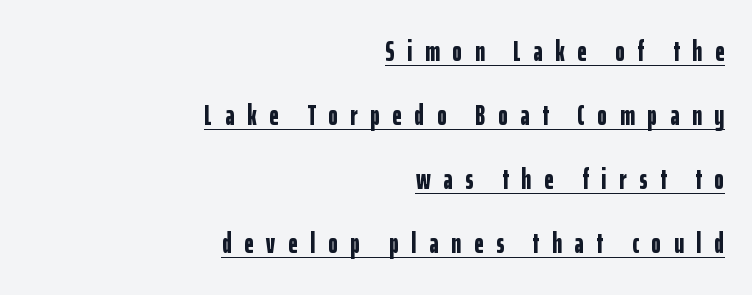
Baseline-to-baseline distance is far greater than the letter height. The axis of the letterforms is exactly vertical. The tracking reads as deliberately expanded to a designer's eye. Check the space under the baseline: a stroke is drawn there.
